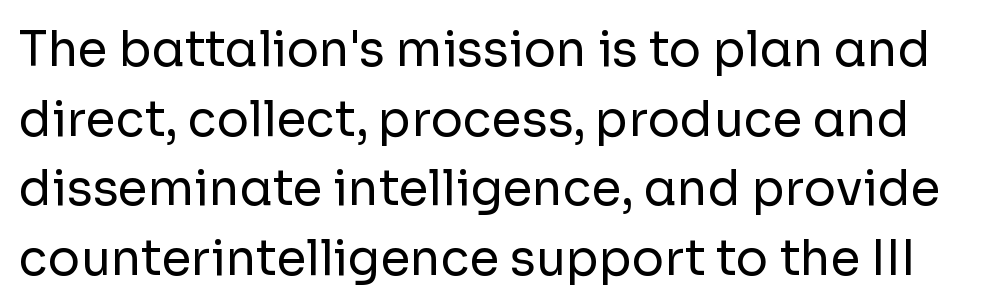
I'd call this a sans setting — the letters go barefoot. Only glyphs here, with clear space below each row. The typography opts for an upright posture over an oblique one. Compared with typical paragraphs, the rows here are spaced about the same. No letter is thick-stroked: the sample isn't bold. Proportional: the letters do not fall into vertical columns.
